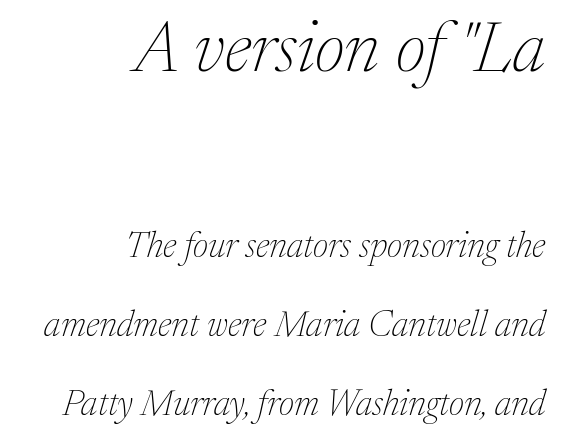
{"serif": "yes", "italic": "yes", "lean": "right", "slant_degrees": 17, "bold": "no", "weight": "thin", "width": "normal", "stroke_contrast": "medium", "x_height": "medium", "monospaced": "no", "underline": "no", "align": "right", "line_spacing": "loose", "line_spacing_ratio": 2.19, "letter_spacing": "normal", "letter_spacing_em": 0.0, "larger_block": "first", "size_ratio": 1.97, "glyph_px": 71}
